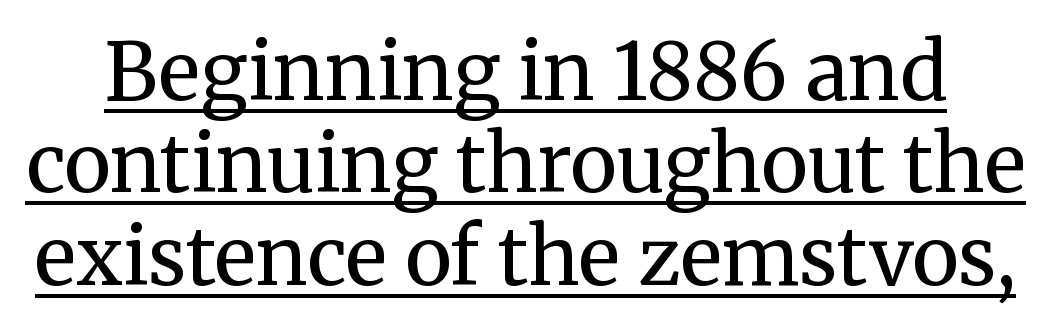
Somebody hit Ctrl+U on this one — the words are underlined. This sample uses plain, unmodified letter spacing. The passage shown is typed in a proportional face where columns would drift. Stroke mass is kept to a normal reading level or below. The lettering holds an erect, upright posture throughout.
